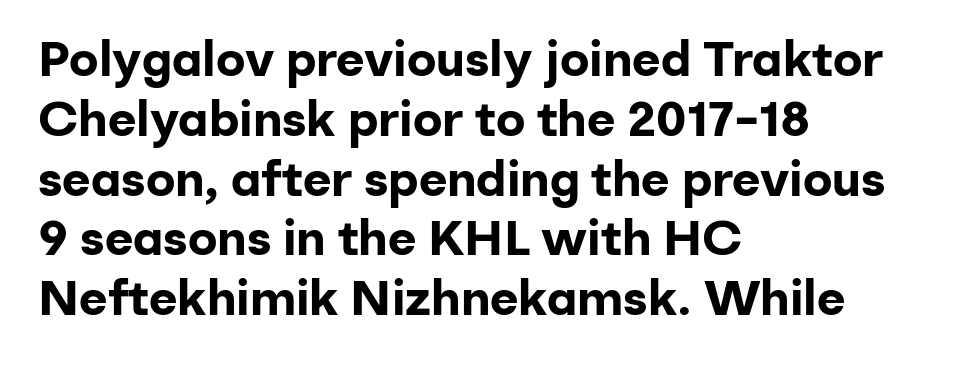
The image shows 49 px bold sans-serif type, upright; set left-aligned, line spacing 1.22x, normal letter spacing, not underlined; low stroke contrast and a medium x-height.
